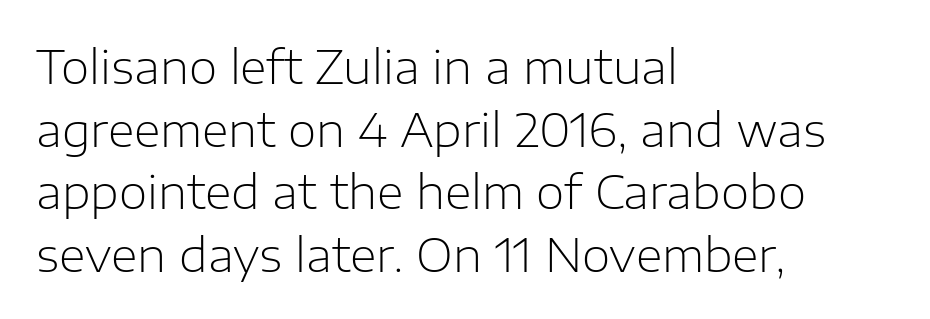
Q: Is the text bold? A: No.
Q: Is the text italic (slanted)? A: No, it is upright.
Q: Is the typeface a serif or a sans-serif typeface? A: Sans-serif.
Q: Is the text underlined? A: No.
Q: How is the paragraph aligned? A: Left-aligned.
Q: Is the spacing between letters normal or unusually wide? A: Normal.
Q: Is the spacing between lines tight, normal or loose? A: Normal.
Q: Width (condensed, normal, or wide)? A: Normal.
Q: Stroke contrast? A: Low.
Q: x-height? A: Medium.
Q: Monospaced? A: No.
